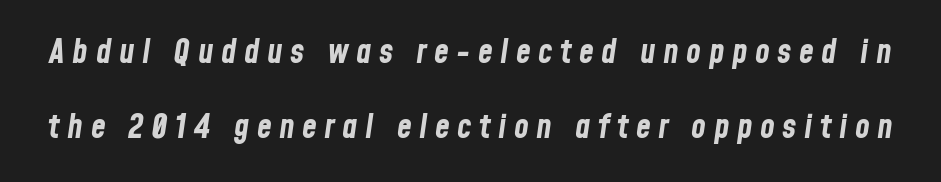
Q: Is the text bold? A: Yes.
Q: Is the text italic (slanted)? A: Yes, it leans right by about 8 degrees.
Q: Is the text underlined? A: No.
Q: Is the spacing between letters normal or unusually wide? A: Unusually wide.
Q: Is the spacing between lines tight, normal or loose? A: Loose.
Q: Width (condensed, normal, or wide)? A: Condensed.
Q: Stroke contrast? A: Low.
Q: x-height? A: Medium.
Q: Monospaced? A: No.
